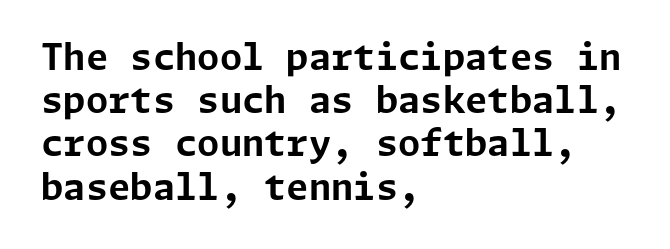
The image shows 36 px bold sans-serif type, upright; set left-aligned, line spacing 1.2x, normal letter spacing, not underlined; low stroke contrast and a medium x-height.
